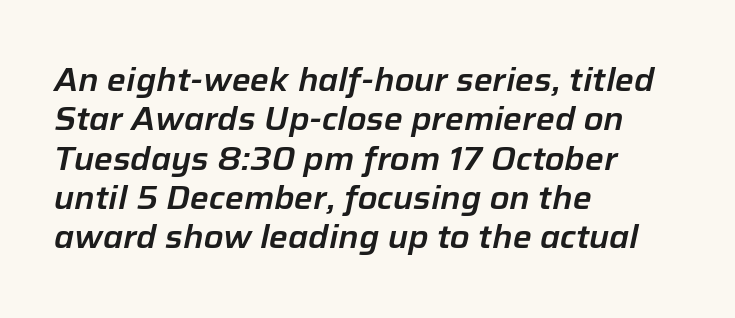
The image shows 32 px text type, italic (leaning right); set left-aligned, line spacing 1.23x, normal letter spacing, not underlined; low stroke contrast and a medium x-height.
